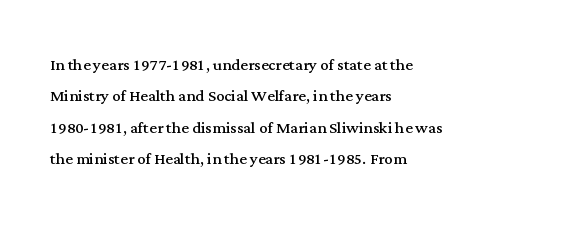
Q: Is the text bold? A: No.
Q: Is the text italic (slanted)? A: No, it is upright.
Q: Is the text underlined? A: No.
Q: How is the paragraph aligned? A: Left-aligned.
Q: Is the spacing between letters normal or unusually wide? A: Normal.
Q: Is the spacing between lines tight, normal or loose? A: Normal.
